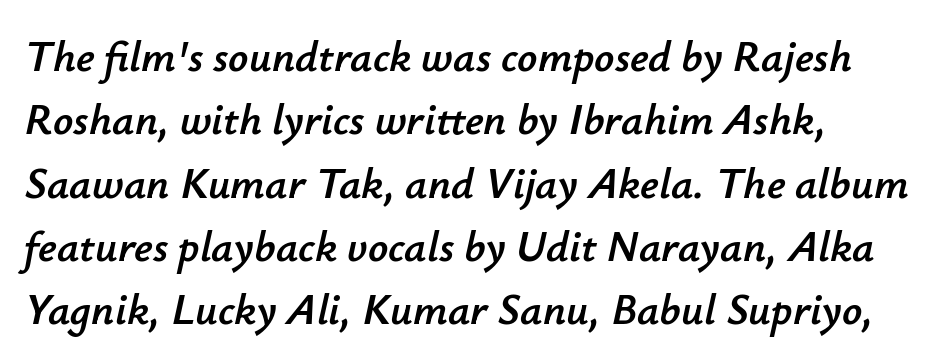
One glance says typical: line gaps are just what's usual. Tall strokes in this sample are angled rather than plumb. The face used here is proportionally spaced, like ordinary book or web type. The space directly below the letters is spotless. Spacing between characters is what you'd get straight out of the box.
